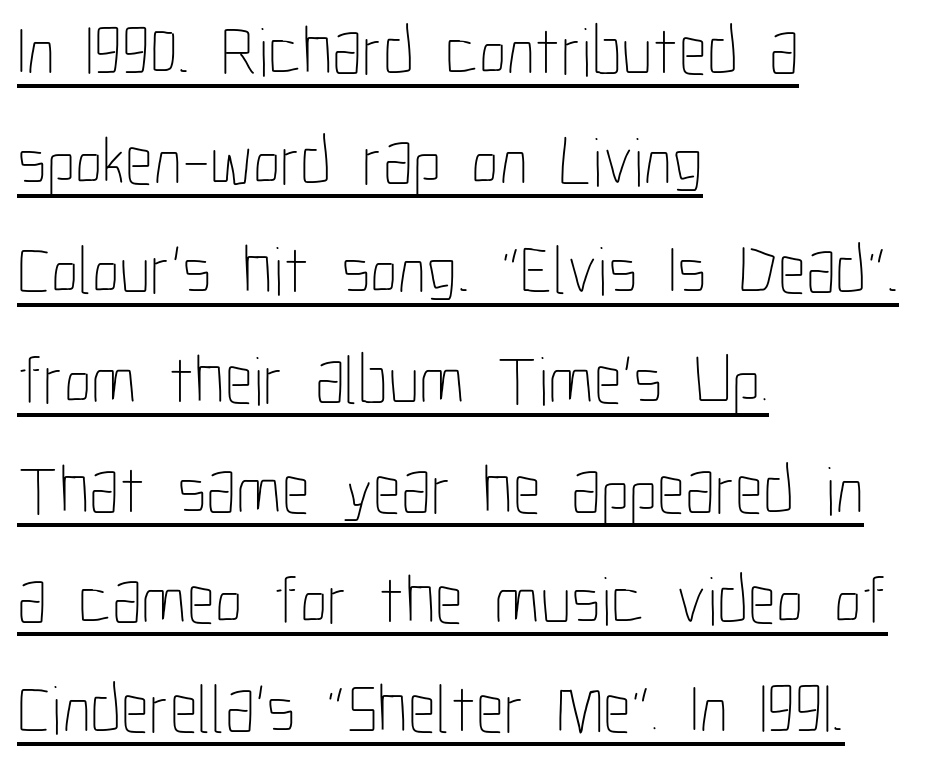
{"italic": "no", "bold": "no", "weight": "thin", "width": "condensed", "stroke_contrast": "low", "x_height": "medium", "monospaced": "no", "underline": "yes", "align": "left", "line_spacing": "normal", "line_spacing_ratio": 1.59, "letter_spacing": "normal", "letter_spacing_em": 0.0, "glyph_px": 69}
